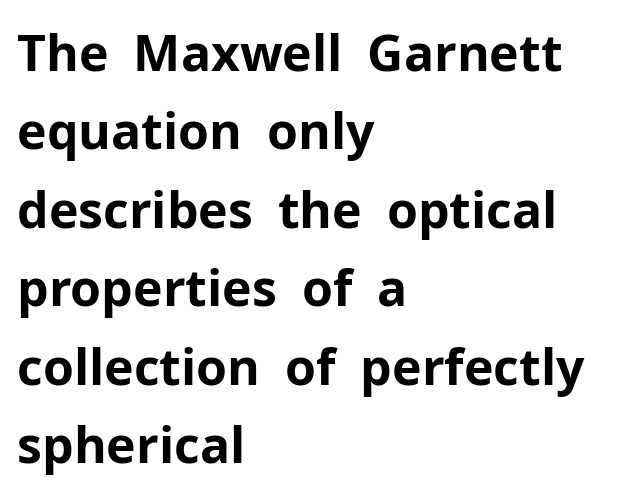
Q: Is the text bold? A: Yes.
Q: Is the text italic (slanted)? A: No, it is upright.
Q: Is the typeface a serif or a sans-serif typeface? A: Sans-serif.
Q: Is the text underlined? A: No.
Q: How is the paragraph aligned? A: Left-aligned.
Q: Is the spacing between letters normal or unusually wide? A: Normal.
Q: Is the spacing between lines tight, normal or loose? A: Normal.
Q: Width (condensed, normal, or wide)? A: Normal.
Q: Stroke contrast? A: Low.
Q: x-height? A: Medium.
Q: Monospaced? A: No.
